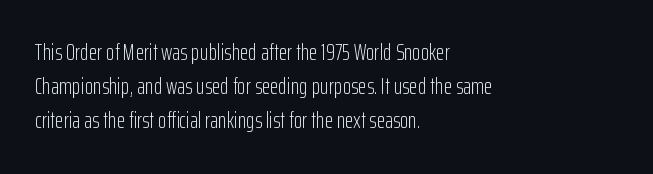
The image shows 22 px text type, upright; set left-aligned, normal line spacing (1.55x), normal letter spacing, not underlined.
